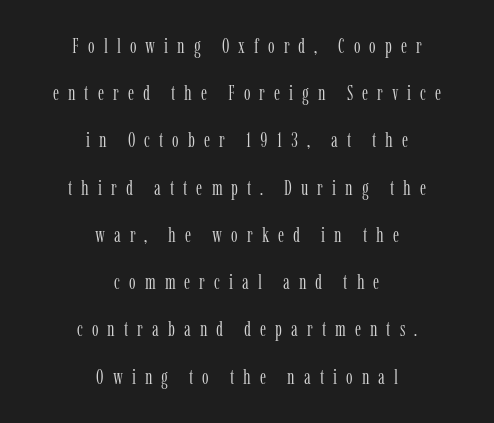
Q: Is the text bold? A: No.
Q: Is the text italic (slanted)? A: No, it is upright.
Q: Is the text underlined? A: No.
Q: How is the paragraph aligned? A: Centered.
Q: Is the spacing between letters normal or unusually wide? A: Unusually wide.
Q: Is the spacing between lines tight, normal or loose? A: Loose.
